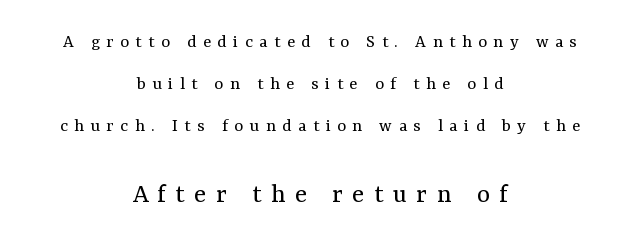
Q: Is the text bold? A: No.
Q: Is the text italic (slanted)? A: No, it is upright.
Q: Is the typeface a serif or a sans-serif typeface? A: Serif.
Q: Is the text underlined? A: No.
Q: How is the paragraph aligned? A: Centered.
Q: Is the spacing between letters normal or unusually wide? A: Unusually wide.
Q: Is the spacing between lines tight, normal or loose? A: Loose.
Q: Which block of text is set in a larger size, the first (top) or the second (bottom)? A: The second (bottom) one.
Q: Width (condensed, normal, or wide)? A: Normal.
Q: Stroke contrast? A: Medium.
Q: x-height? A: Medium.
Q: Monospaced? A: No.
